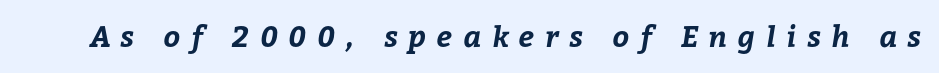
Q: Is the text bold? A: Yes.
Q: Is the text underlined? A: No.
Q: Is the spacing between letters normal or unusually wide? A: Unusually wide.
Q: Width (condensed, normal, or wide)? A: Normal.
Q: Stroke contrast? A: Low.
Q: x-height? A: Medium.
Q: Monospaced? A: No.
